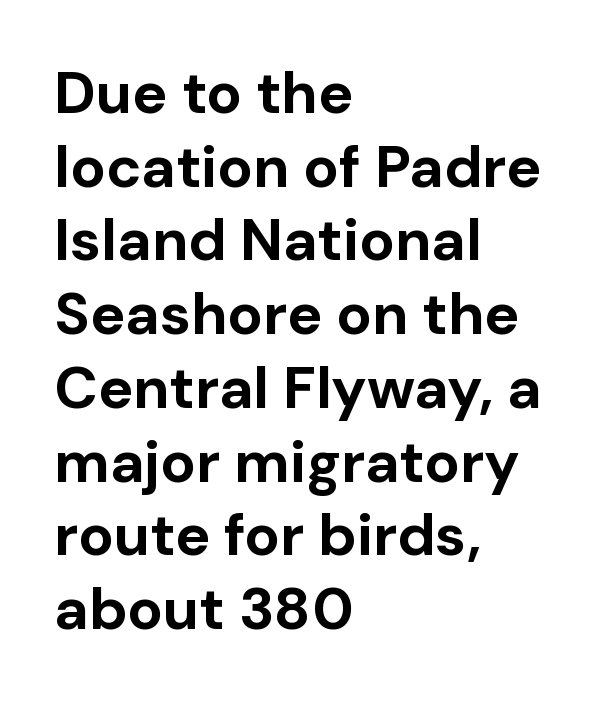
Each letter's strokes conclude bluntly, with no projecting serifs. The face used here is proportionally spaced, like ordinary book or web type. In CSS terms this would be text-align: left. The words here are not underlined. This is heavy type, rendered in bold. You can tell it's not italic because the verticals are truly vertical.
